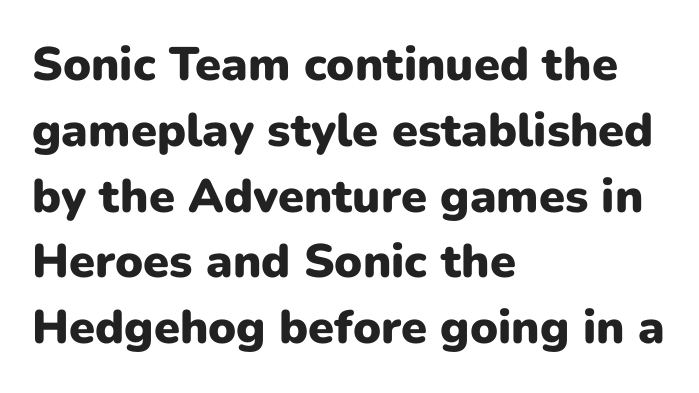
{"serif": "no", "italic": "no", "bold": "yes", "weight": "heavy", "width": "normal", "stroke_contrast": "low", "x_height": "medium", "monospaced": "no", "underline": "no", "align": "left", "line_spacing": "normal", "line_spacing_ratio": 1.4, "letter_spacing": "normal", "letter_spacing_em": 0.0, "glyph_px": 47}
